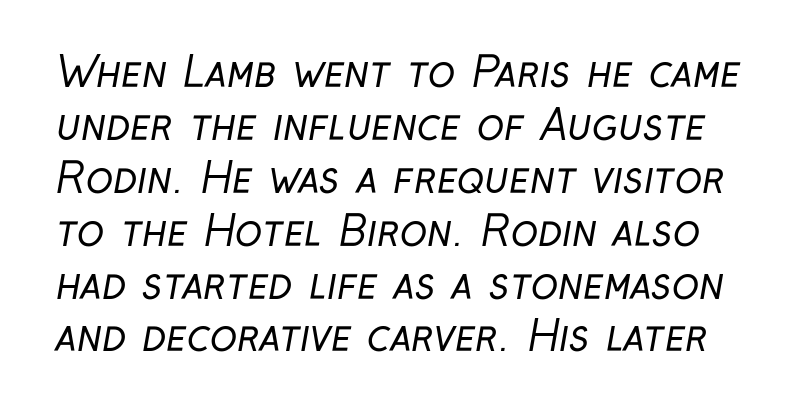
Q: Is the text bold? A: No.
Q: Is the typeface a serif or a sans-serif typeface? A: Sans-serif.
Q: Is the text underlined? A: No.
Q: Is the spacing between letters normal or unusually wide? A: Normal.
Q: Is the spacing between lines tight, normal or loose? A: Normal.
Q: Width (condensed, normal, or wide)? A: Condensed.
Q: Stroke contrast? A: Low.
Q: x-height? A: Medium.
Q: Monospaced? A: No.
